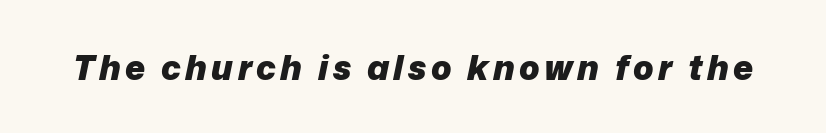
Pretty heavy lettering here — definitely bold. Plain, unruled lines of type. Varying glyph widths throughout — classic text-font behaviour. Characters are canted at an angle relative to the baseline's perpendicular.
